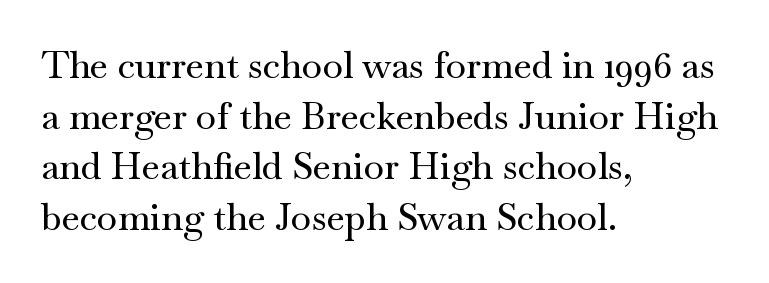
The image shows 37 px wide serif type, upright; set left-aligned, normal line spacing (1.37x), normal letter spacing, not underlined; medium stroke contrast and a small x-height.
